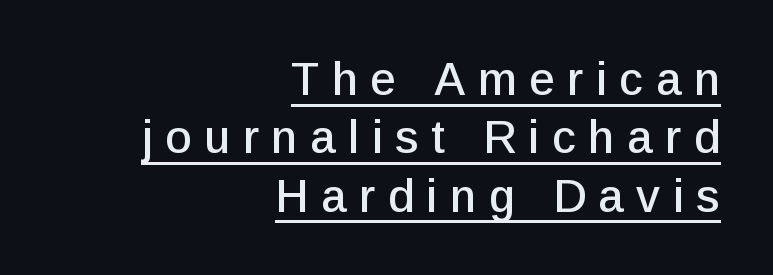
Q: Is the text italic (slanted)? A: No, it is upright.
Q: Is the typeface a serif or a sans-serif typeface? A: Sans-serif.
Q: Is the text underlined? A: Yes.
Q: How is the paragraph aligned? A: Right-aligned.
Q: Is the spacing between letters normal or unusually wide? A: Unusually wide.
Q: Is the spacing between lines tight, normal or loose? A: Normal.
Q: Width (condensed, normal, or wide)? A: Normal.
Q: Stroke contrast? A: Low.
Q: x-height? A: Medium.
Q: Monospaced? A: No.
